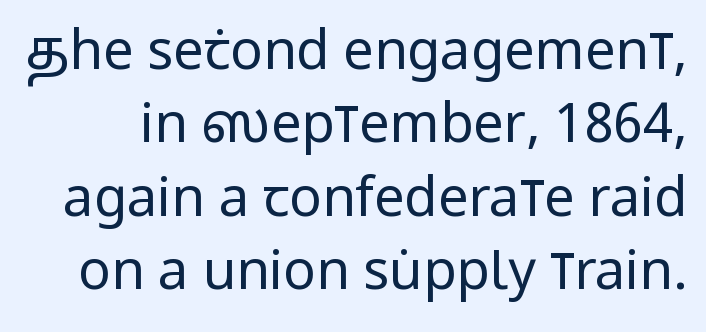
Stems and bowls with no extra thickness — not bold. Ordinary non-slanted type is in use. A typesetter would label this face a sans. Note the varied advance widths — an 'i' is clearly narrower than an 'm'.
